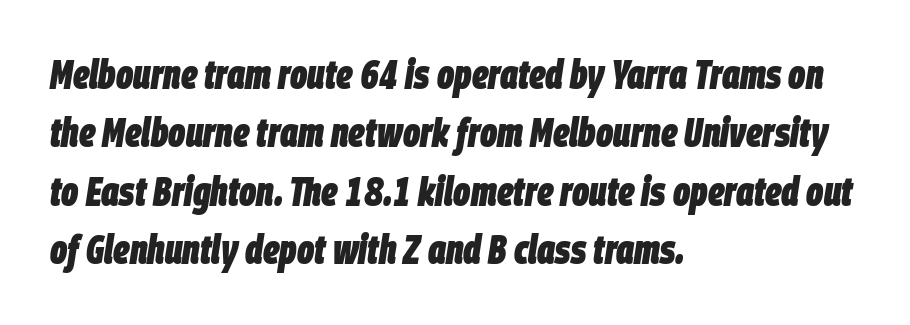
{"italic": "yes", "lean": "right", "slant_degrees": 9, "bold": "yes", "weight": "heavy", "width": "condensed", "stroke_contrast": "low", "x_height": "large", "monospaced": "no", "underline": "no", "align": "left", "line_spacing": "normal", "line_spacing_ratio": 1.46, "letter_spacing": "normal", "letter_spacing_em": 0.0, "glyph_px": 40}
